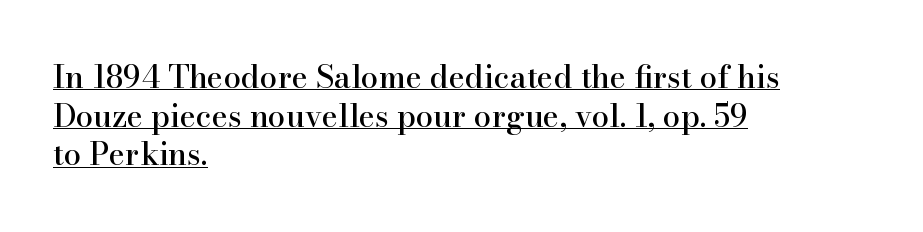
Q: Is the text italic (slanted)? A: No, it is upright.
Q: Is the typeface a serif or a sans-serif typeface? A: Serif.
Q: Is the text underlined? A: Yes.
Q: How is the paragraph aligned? A: Left-aligned.
Q: Is the spacing between letters normal or unusually wide? A: Normal.
Q: Is the spacing between lines tight, normal or loose? A: Normal.
Q: Width (condensed, normal, or wide)? A: Normal.
Q: Stroke contrast? A: High.
Q: x-height? A: Small.
Q: Monospaced? A: No.
